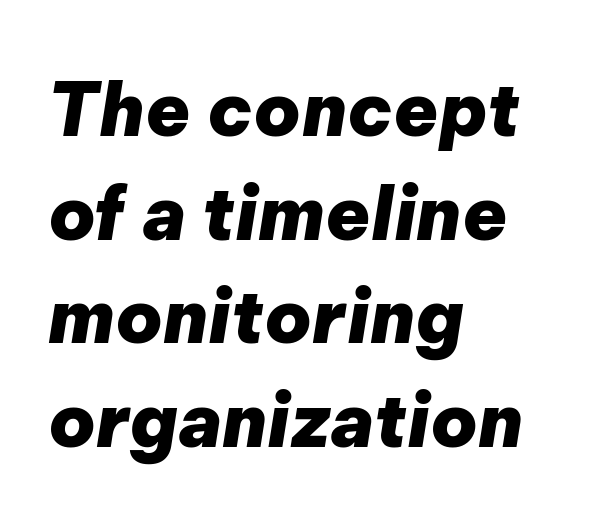
In terms of posture, this sample is oblique. Tracking value appears to be zero — textbook default spacing. Stroke thickness is high; the sample reads as a true bold. Glance below the letters and you will spot only blank space. Do the characters align in a grid? No, the font is proportional. These lines sit exactly where default settings would place them.
